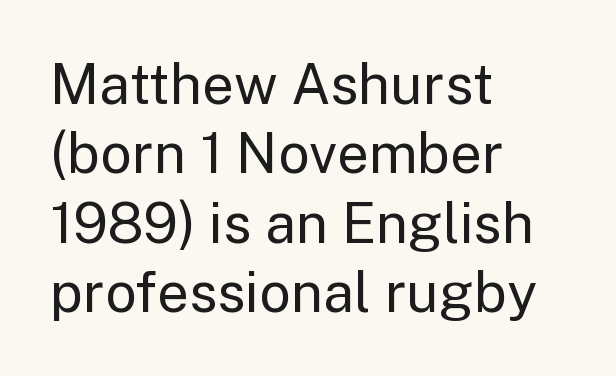
If you drew a line through each stem, it would be perfectly vertical. The passage shown is not underscored anywhere. Typographically, this falls in the sans-serif category. Here the glyphs are tracked normally, forming tight word shapes. You could not count columns in this text — the font is proportionally spaced. Weight: regular or lighter.
